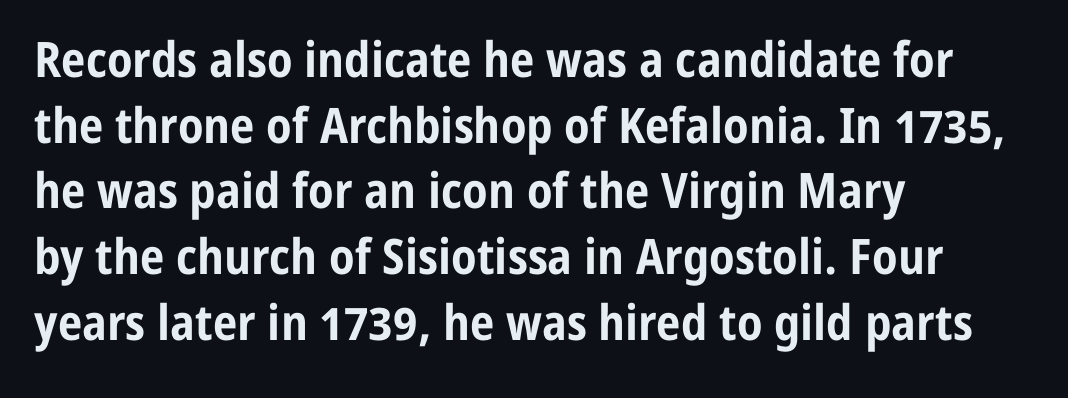
Q: Is the text bold? A: Yes.
Q: Is the text italic (slanted)? A: No, it is upright.
Q: Is the typeface a serif or a sans-serif typeface? A: Sans-serif.
Q: Is the text underlined? A: No.
Q: How is the paragraph aligned? A: Left-aligned.
Q: Is the spacing between letters normal or unusually wide? A: Normal.
Q: Is the spacing between lines tight, normal or loose? A: Normal.
Q: Width (condensed, normal, or wide)? A: Condensed.
Q: Stroke contrast? A: Low.
Q: x-height? A: Medium.
Q: Monospaced? A: No.
